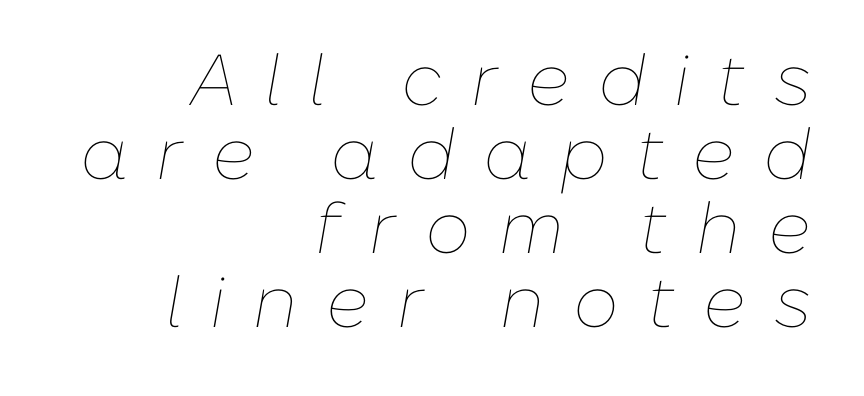
The image shows 72 px thin type, italic (leaning right); set right-aligned, tight line spacing (1.03x), unusually wide letter spacing (+0.39 em), not underlined; low stroke contrast and a medium x-height.
